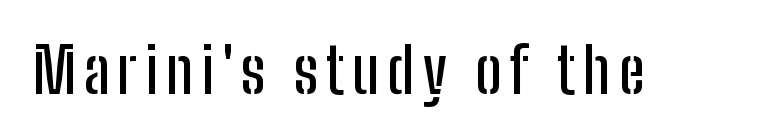
This is the regular roman posture of the typeface. Looks like regular typesetting: each glyph gets only the width it needs. No word sits above an underline. Nope, no serifs anywhere on these letters.
